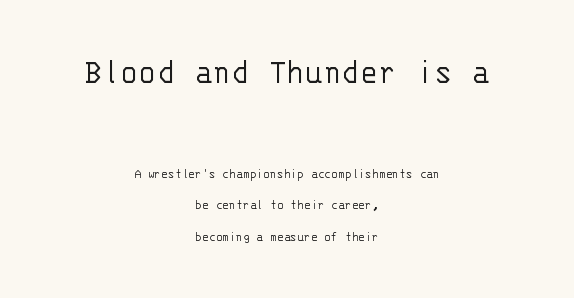
Two sizes are in play, and the larger belongs to the first block. You could count columns in this text — the font is strictly monospaced. Is there any slant? The stems are plumb. Each stroke keeps to a modest, everyday thickness or less.
